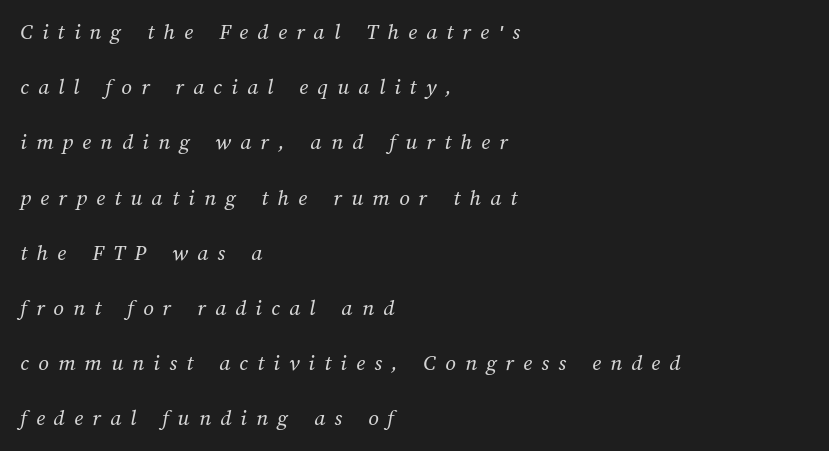
Interline gaps are noticeably wide in this sample. Descenders hang freely into open space. The rendering inserts visible extra space after every character. Counters stay open thanks to moderate or lighter strokes. Is the block centered? No — it sits flush against the left margin.
